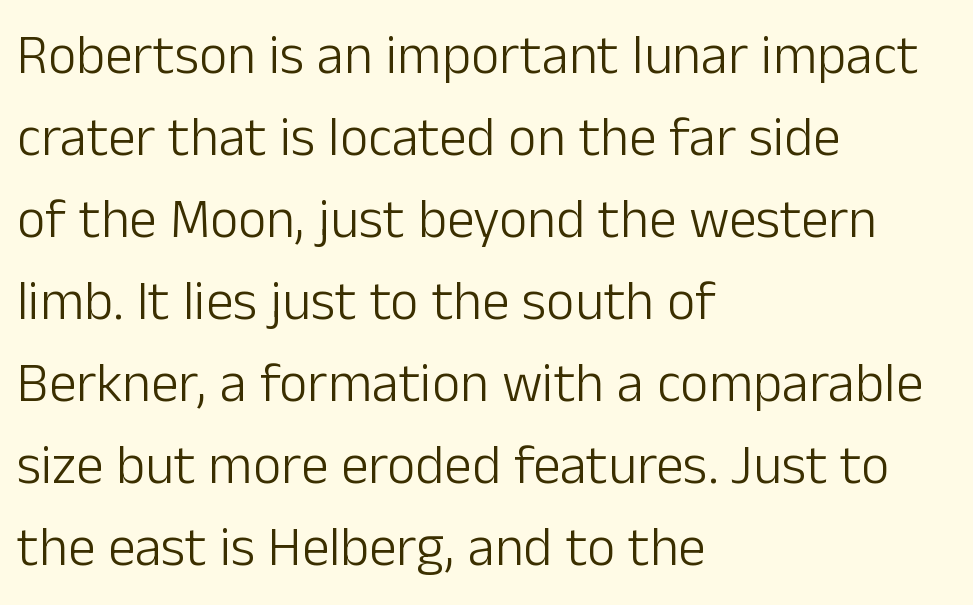
Type style note: lacks serifs. Standard letterfit; no display-style spreading of the glyphs. The space between consecutive lines is moderate. The passage shown is typed in a proportional face where columns would drift. The ragged edge is on the right, which tells us the setting is flush left.
